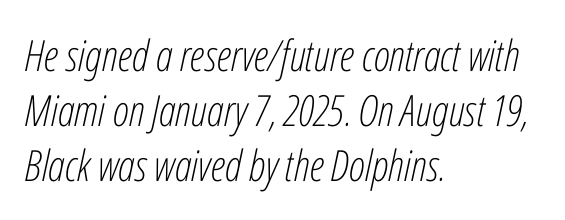
{"italic": "yes", "lean": "right", "slant_degrees": 12, "bold": "no", "weight": "light", "width": "condensed", "stroke_contrast": "low", "x_height": "medium", "monospaced": "no", "underline": "no", "align": "left", "line_spacing": "normal", "line_spacing_ratio": 1.28, "letter_spacing": "normal", "letter_spacing_em": 0.0, "glyph_px": 43}
